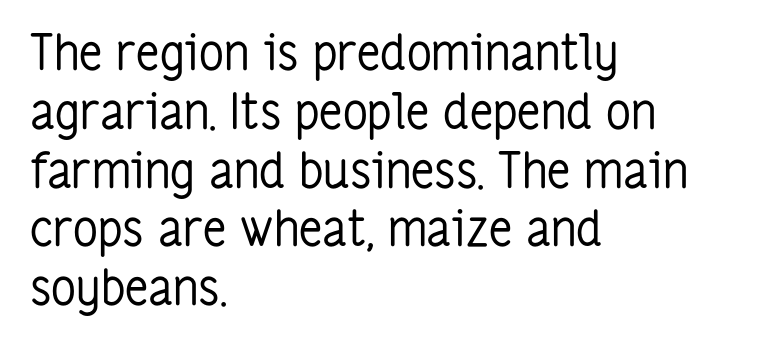
The strip under each line holds only bare page. The letterforms sit at book weight or below. The letters carry no serifs — their stems end cleanly without finishing strokes. Varying glyph widths throughout — classic text-font behaviour. This is the regular roman posture of the typeface. Glyph-to-glyph distance matches everyday printed text.
